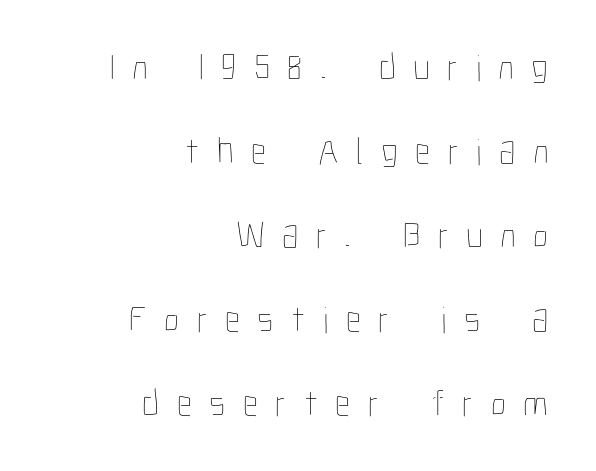
Q: Is the text bold? A: No.
Q: Is the text italic (slanted)? A: No, it is upright.
Q: Is the text underlined? A: No.
Q: How is the paragraph aligned? A: Right-aligned.
Q: Is the spacing between letters normal or unusually wide? A: Unusually wide.
Q: Is the spacing between lines tight, normal or loose? A: Loose.
Q: Width (condensed, normal, or wide)? A: Condensed.
Q: Stroke contrast? A: Low.
Q: x-height? A: Medium.
Q: Monospaced? A: No.
